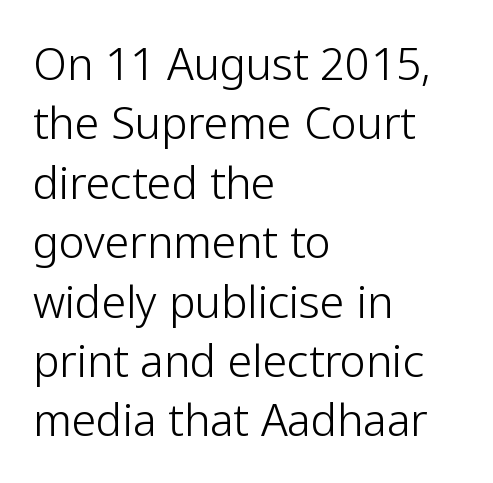
{"serif": "no", "italic": "no", "bold": "no", "weight": "light", "width": "normal", "stroke_contrast": "low", "x_height": "medium", "monospaced": "no", "underline": "no", "align": "left", "line_spacing": "normal", "line_spacing_ratio": 1.35, "letter_spacing": "normal", "letter_spacing_em": 0.0, "glyph_px": 44}
